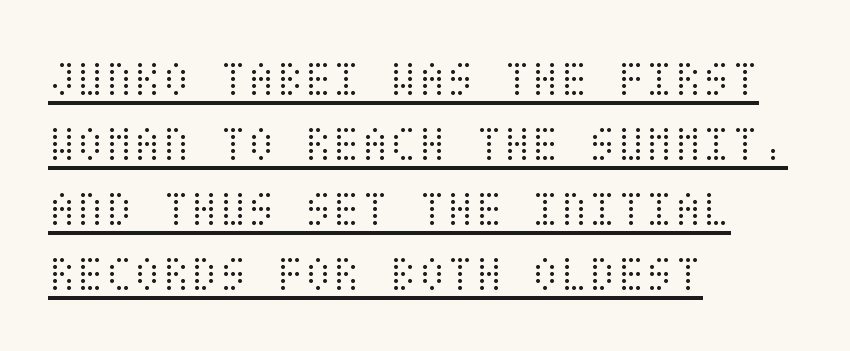
Compared with undecorated copy, this sample adds a rule below the words. Is the type heavy? It reads as light-to-regular instead. Between one letter and the next there's only the usual sliver of space. Where is the straight margin? On the left. The font's upright variant was chosen for this text. Regular leading.
